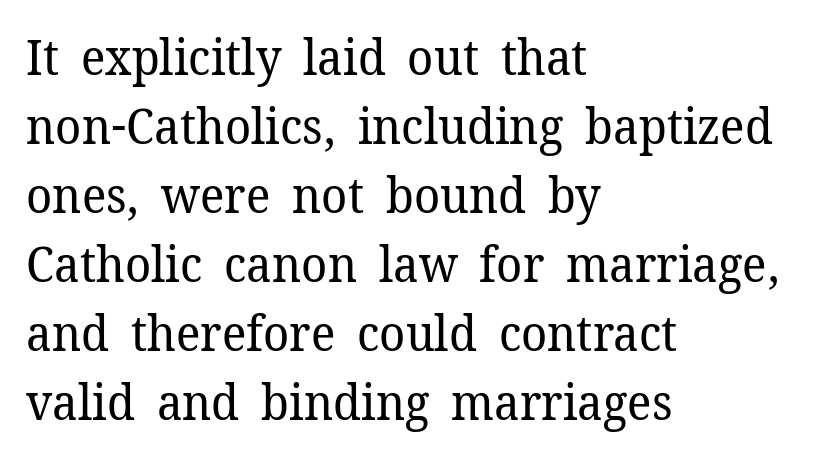
Ascenders rise straight up at ninety degrees. The typeface chosen for these lines features serifs. One glance says typical: line gaps are just what's usual. Only glyphs here, with clear space below each row.
